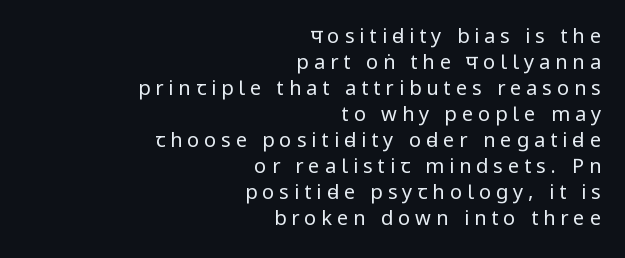
{"italic": "no", "bold": "no", "underline": "no", "align": "right", "line_spacing": "normal", "line_spacing_ratio": 1.3, "letter_spacing": "wide", "letter_spacing_em": 0.25, "glyph_px": 20}
